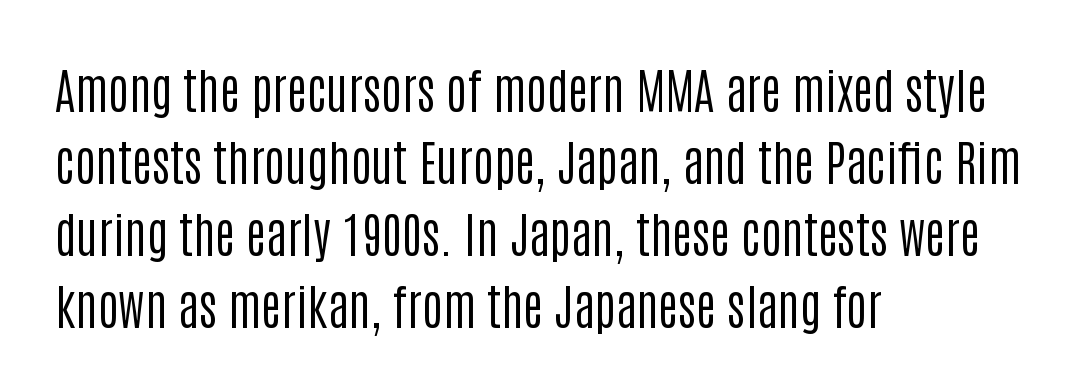
The image shows 49 px regular-weight, condensed sans-serif type, upright; set left-aligned, normal line spacing (1.47x), normal letter spacing, not underlined; low stroke contrast and a large x-height.
